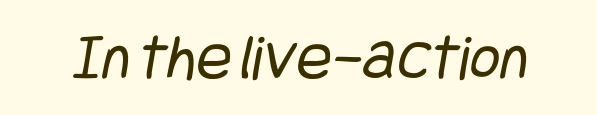
Q: Is the text bold? A: No.
Q: Is the typeface a serif or a sans-serif typeface? A: Sans-serif.
Q: Is the text underlined? A: No.
Q: Is the spacing between letters normal or unusually wide? A: Normal.
Q: Width (condensed, normal, or wide)? A: Condensed.
Q: Stroke contrast? A: Low.
Q: x-height? A: Large.
